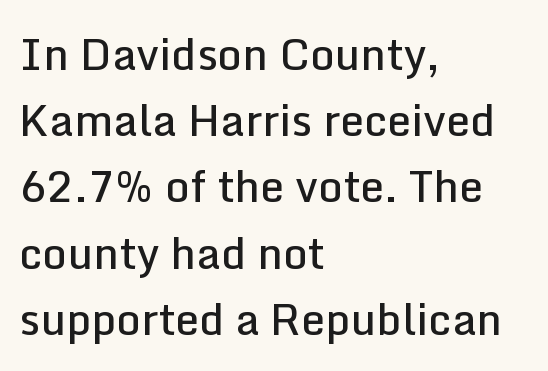
Q: Is the text bold? A: Semi-bold.
Q: Is the text italic (slanted)? A: No, it is upright.
Q: Is the typeface a serif or a sans-serif typeface? A: Sans-serif.
Q: Is the text underlined? A: No.
Q: How is the paragraph aligned? A: Left-aligned.
Q: Is the spacing between letters normal or unusually wide? A: Normal.
Q: Is the spacing between lines tight, normal or loose? A: Normal.
Q: Width (condensed, normal, or wide)? A: Normal.
Q: Stroke contrast? A: Low.
Q: x-height? A: Medium.
Q: Monospaced? A: No.
